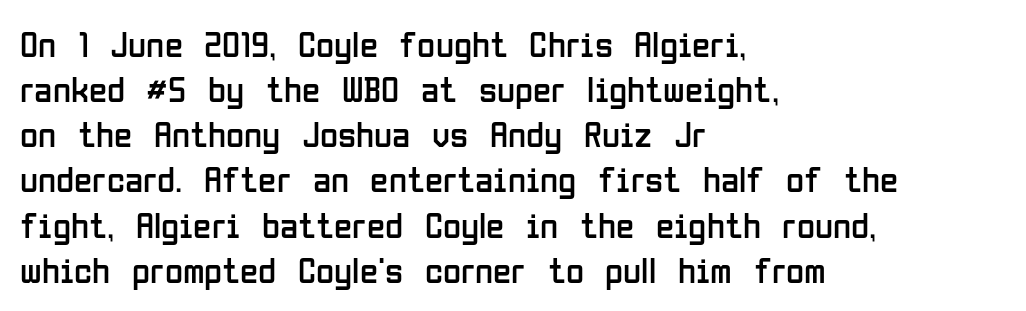
The image shows 37 px regular-weight, condensed sans-serif type, upright; set left-aligned, line spacing 1.22x, normal letter spacing, not underlined; low stroke contrast and a medium x-height.
